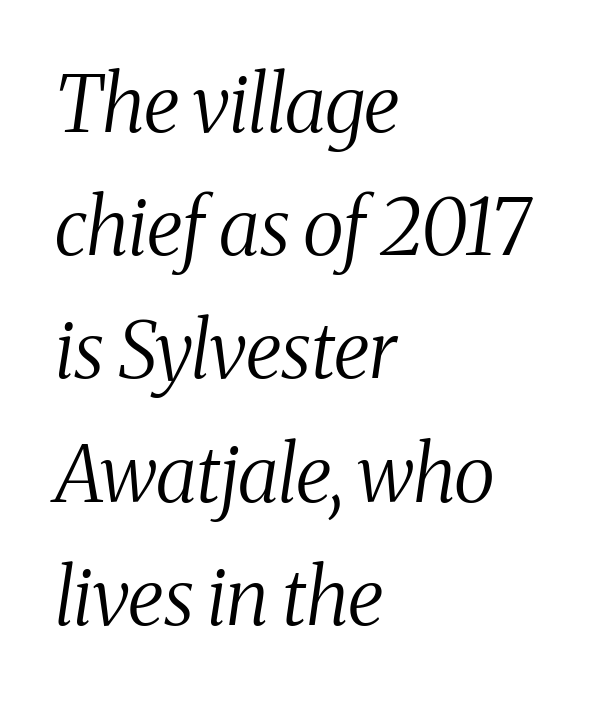
The image shows 78 px regular-weight, condensed serif type, italic (leaning right); set left-aligned, normal line spacing (1.58x), normal letter spacing, not underlined; medium stroke contrast and a medium x-height.
